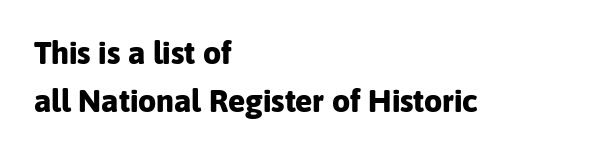
The image shows 32 px bold sans-serif type, upright; set left-aligned, normal line spacing (1.49x), normal letter spacing, not underlined; low stroke contrast and a medium x-height.
